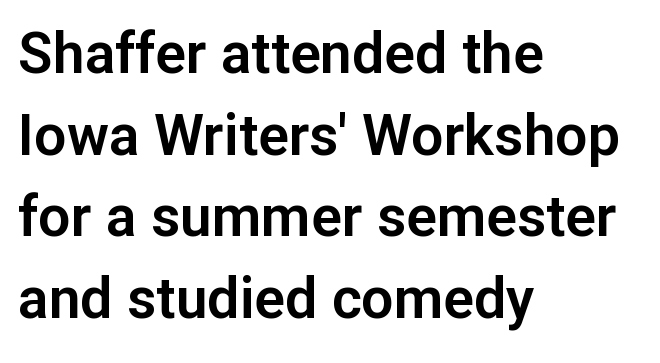
The image shows 57 px sans-serif type, upright; set left-aligned, normal line spacing (1.43x), normal letter spacing, not underlined; low stroke contrast and a medium x-height.
